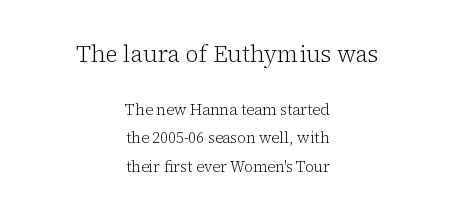
The image shows 23 px text type, upright; set centered, line spacing 1.87x, normal letter spacing, not underlined; the first (top) block is 1.53x larger.
